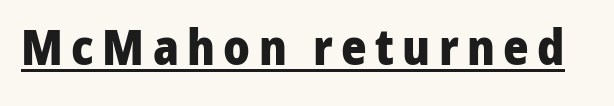
The image shows 49 px heavy sans-serif type, upright; set underlined; low stroke contrast and a medium x-height.
